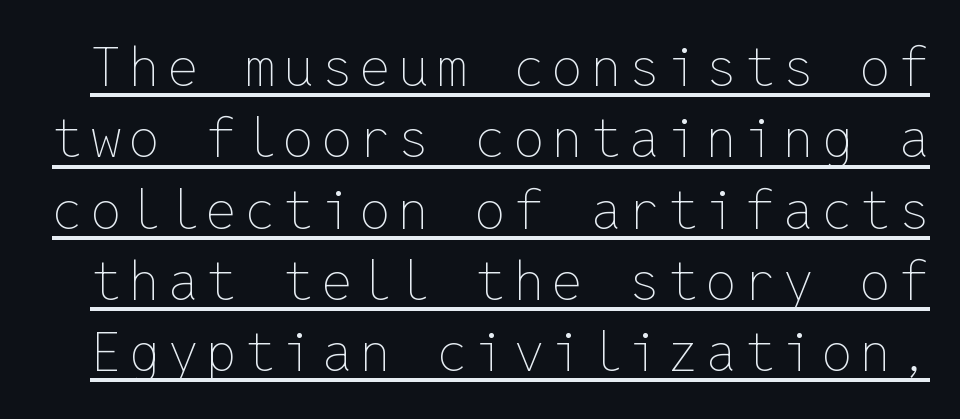
{"italic": "no", "bold": "no", "weight": "thin", "width": "normal", "stroke_contrast": "low", "x_height": "medium", "monospaced": "yes", "underline": "yes", "line_spacing": "normal", "line_spacing_ratio": 1.32, "glyph_px": 54}
